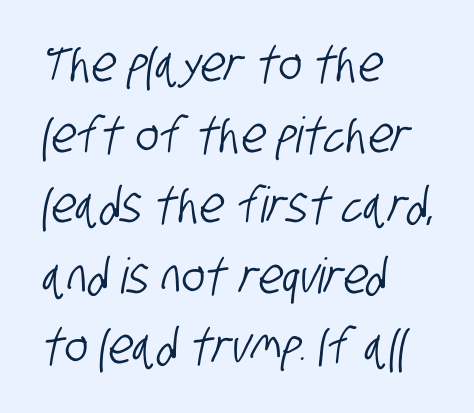
The image shows 49 px condensed sans-serif type; set left-aligned, normal line spacing (1.44x), normal letter spacing, not underlined; low stroke contrast and a large x-height.
